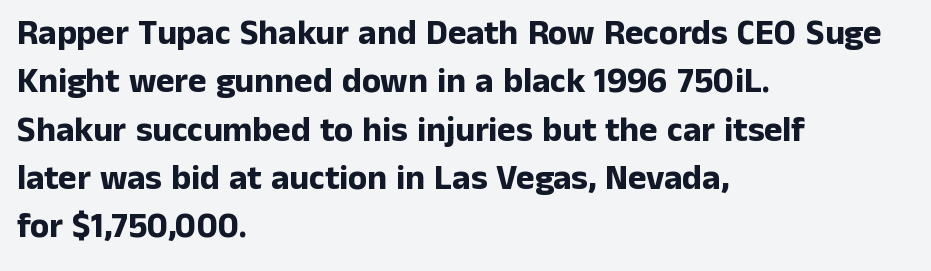
Every letter is thick-stroked: bold, no question. Quick note: underline off. The horizontal fit of the characters is conventional and even. This is the regular roman posture of the typeface. Leftover space on each line is placed entirely after the last word.
